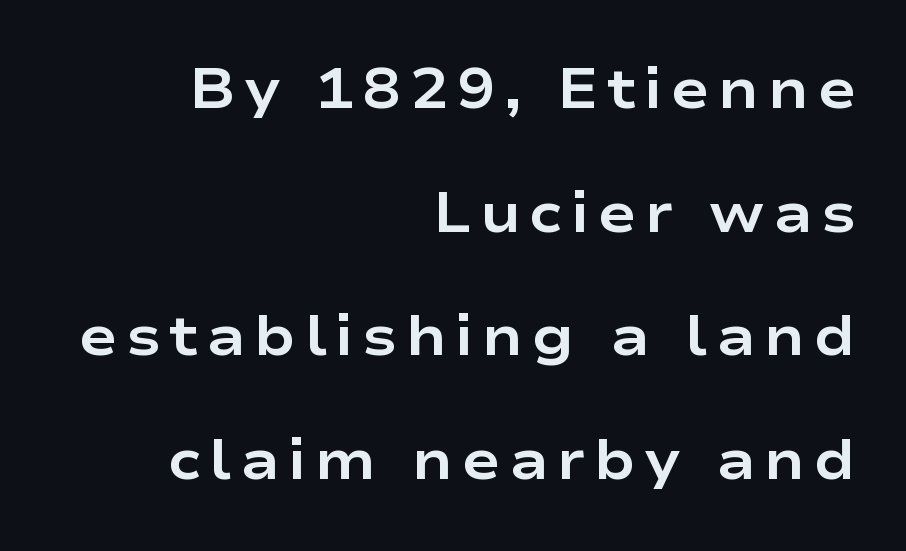
Q: Is the text bold? A: Yes.
Q: Is the text italic (slanted)? A: No, it is upright.
Q: Is the typeface a serif or a sans-serif typeface? A: Sans-serif.
Q: Is the text underlined? A: No.
Q: How is the paragraph aligned? A: Right-aligned.
Q: Is the spacing between lines tight, normal or loose? A: Loose.
Q: Width (condensed, normal, or wide)? A: Wide.
Q: Stroke contrast? A: Low.
Q: x-height? A: Medium.
Q: Monospaced? A: No.
